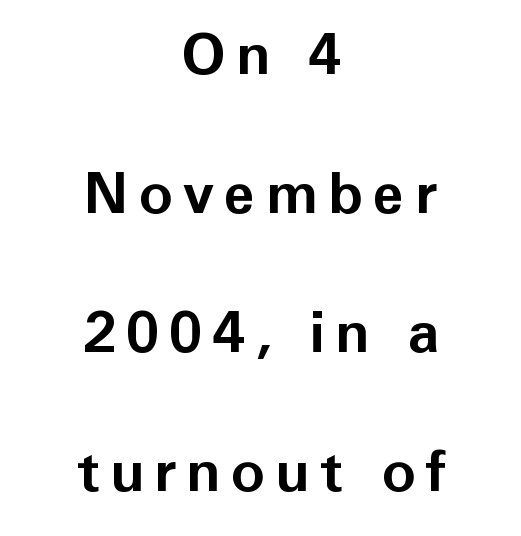
Q: Is the text bold? A: Yes.
Q: Is the text italic (slanted)? A: No, it is upright.
Q: Is the typeface a serif or a sans-serif typeface? A: Sans-serif.
Q: Is the text underlined? A: No.
Q: How is the paragraph aligned? A: Centered.
Q: Is the spacing between lines tight, normal or loose? A: Loose.
Q: Width (condensed, normal, or wide)? A: Normal.
Q: Stroke contrast? A: Low.
Q: x-height? A: Medium.
Q: Monospaced? A: No.
